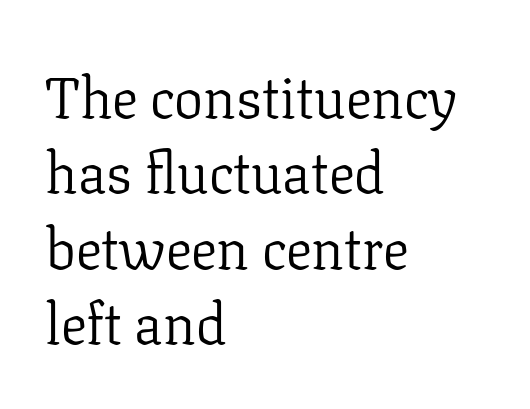
{"serif": "yes", "italic": "no", "bold": "no", "weight": "light", "width": "normal", "stroke_contrast": "low", "x_height": "medium", "monospaced": "no", "underline": "no", "align": "left", "line_spacing": "normal", "line_spacing_ratio": 1.3, "letter_spacing": "normal", "letter_spacing_em": 0.0, "glyph_px": 58}
